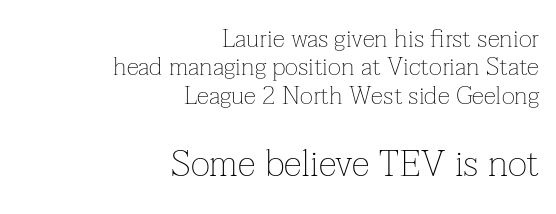
The letters look calm and open, with moderate or lighter stems. Caption: upper text group reduced, lower text group enlarged. Here the designer chose a conventional face with non-uniform glyph widths. Look at the tracking — it's just the regular setting, nothing added.
